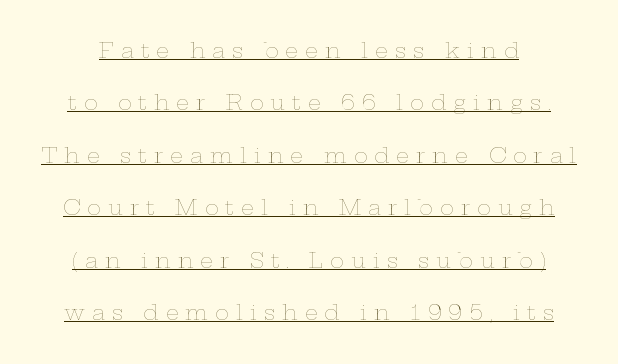
The image shows 21 px text type, upright; set loose line spacing (2.5x), unusually wide letter spacing (+0.33 em), underlined.
